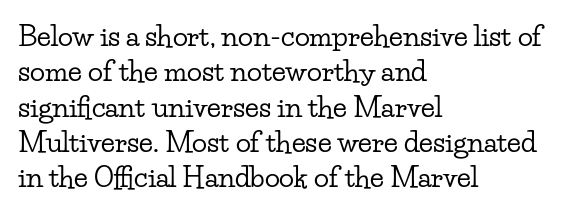
Q: Is the text italic (slanted)? A: No, it is upright.
Q: Is the typeface a serif or a sans-serif typeface? A: Serif.
Q: Is the text underlined? A: No.
Q: How is the paragraph aligned? A: Left-aligned.
Q: Is the spacing between letters normal or unusually wide? A: Normal.
Q: Is the spacing between lines tight, normal or loose? A: Normal.
Q: Width (condensed, normal, or wide)? A: Wide.
Q: Stroke contrast? A: Low.
Q: x-height? A: Small.
Q: Monospaced? A: No.
